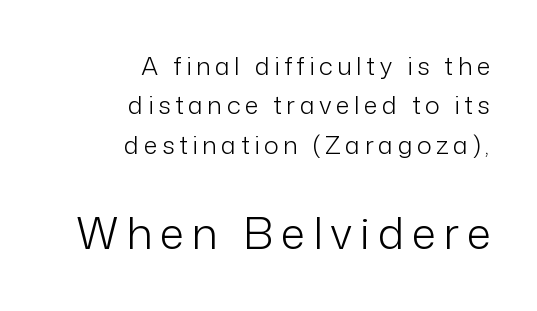
{"serif": "no", "italic": "no", "bold": "no", "weight": "light", "width": "normal", "stroke_contrast": "low", "x_height": "medium", "monospaced": "no", "underline": "no", "align": "right", "line_spacing": "normal", "line_spacing_ratio": 1.58, "larger_block": "second", "size_ratio": 1.76, "glyph_px": 44}
